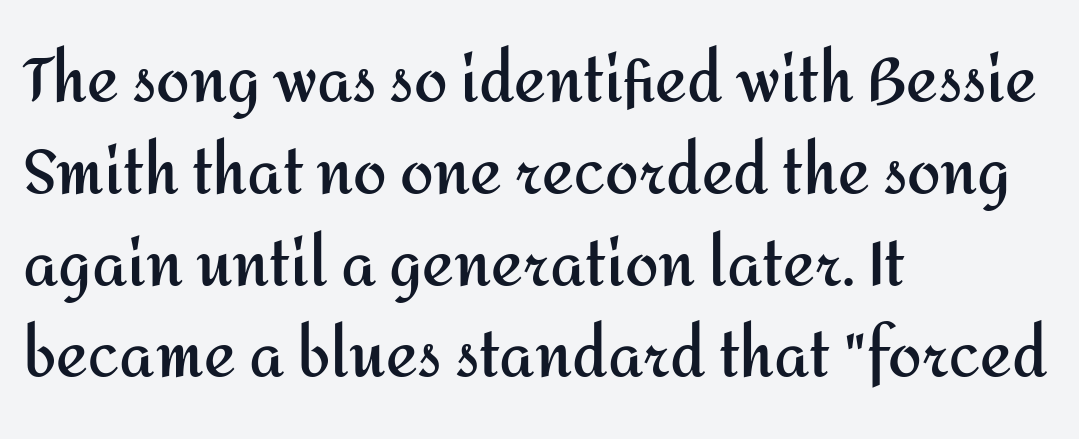
The image shows 60 px semibold sans-serif type, upright; set left-aligned, normal line spacing (1.53x), normal letter spacing, not underlined; medium stroke contrast and a medium x-height.
